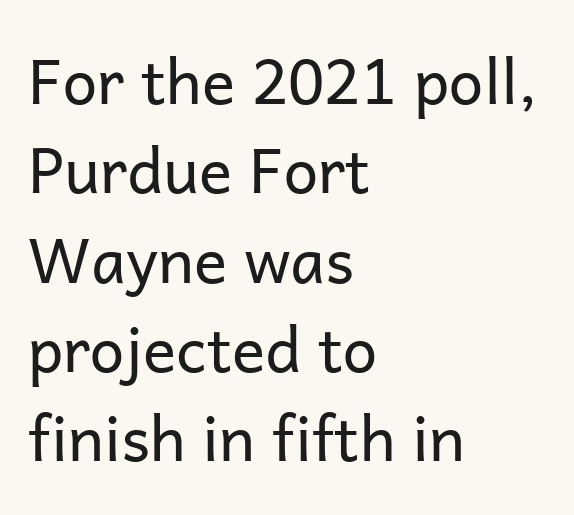
{"serif": "no", "italic": "no", "bold": "no", "weight": "regular", "width": "normal", "stroke_contrast": "low", "x_height": "medium", "monospaced": "no", "underline": "no", "align": "left", "line_spacing": "normal", "line_spacing_ratio": 1.44, "letter_spacing": "normal", "letter_spacing_em": 0.0, "glyph_px": 62}
